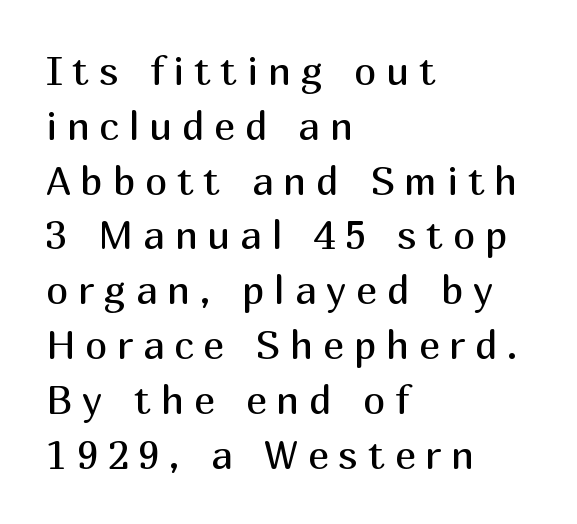
{"serif": "no", "italic": "no", "bold": "no", "weight": "regular", "width": "normal", "stroke_contrast": "medium", "x_height": "medium", "monospaced": "no", "underline": "no", "align": "left", "line_spacing": "normal", "line_spacing_ratio": 1.37, "letter_spacing": "wide", "letter_spacing_em": 0.24, "glyph_px": 40}
